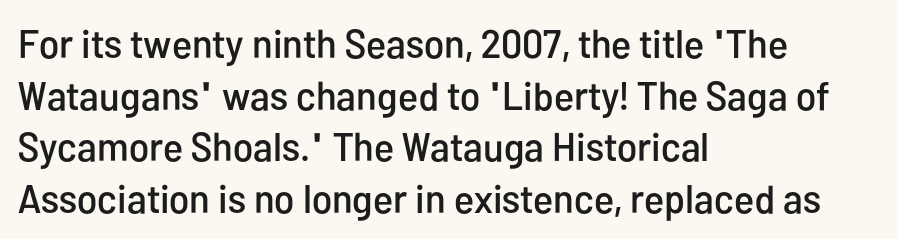
{"serif": "no", "italic": "no", "width": "condensed", "stroke_contrast": "low", "x_height": "medium", "monospaced": "no", "underline": "no", "align": "left", "line_spacing": "normal", "line_spacing_ratio": 1.29, "letter_spacing": "normal", "letter_spacing_em": 0.0, "glyph_px": 40}
